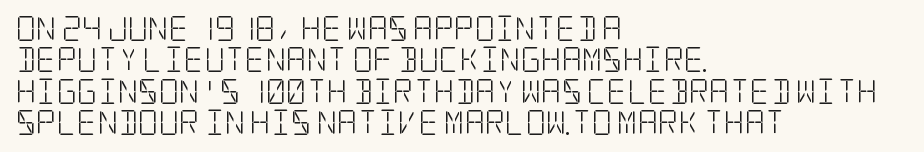
Q: Is the text bold? A: No.
Q: Is the text italic (slanted)? A: No, it is upright.
Q: Is the text underlined? A: No.
Q: How is the paragraph aligned? A: Left-aligned.
Q: Is the spacing between letters normal or unusually wide? A: Normal.
Q: Is the spacing between lines tight, normal or loose? A: Normal.
